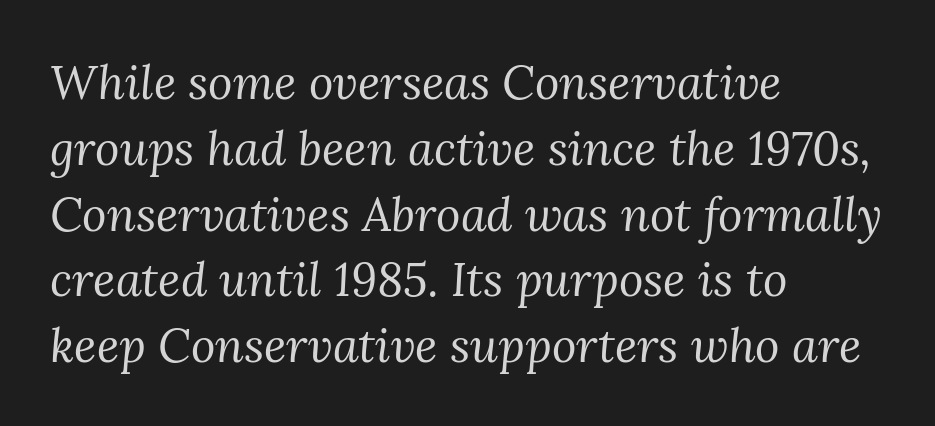
The letters sit at their default tracking, neither squeezed nor spread. The font family rendered here belongs to the serif group. Do the characters align in a grid? No, the font is proportional. Alignment: flush left. This sample keeps an unexceptional amount of space between lines.
